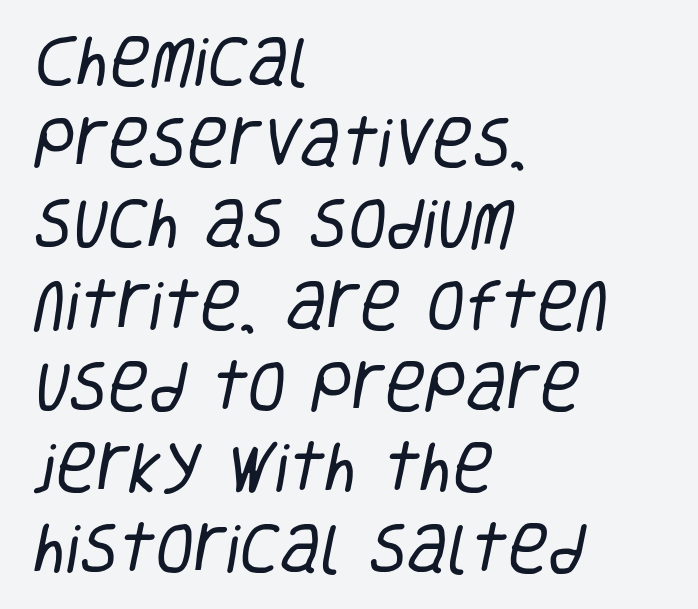
The image shows 56 px regular-weight, condensed sans-serif type; set left-aligned, normal line spacing (1.45x), normal letter spacing, not underlined; low stroke contrast and a large x-height.
